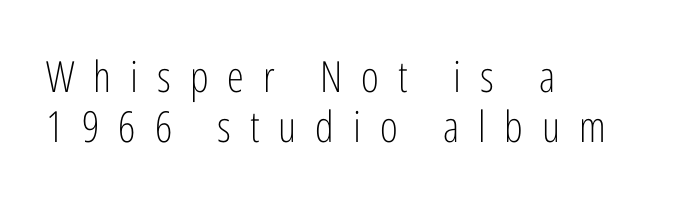
Q: Is the text bold? A: No.
Q: Is the text italic (slanted)? A: No, it is upright.
Q: Is the typeface a serif or a sans-serif typeface? A: Sans-serif.
Q: Is the text underlined? A: No.
Q: How is the paragraph aligned? A: Left-aligned.
Q: Is the spacing between letters normal or unusually wide? A: Unusually wide.
Q: Width (condensed, normal, or wide)? A: Condensed.
Q: Stroke contrast? A: Low.
Q: x-height? A: Medium.
Q: Monospaced? A: No.
